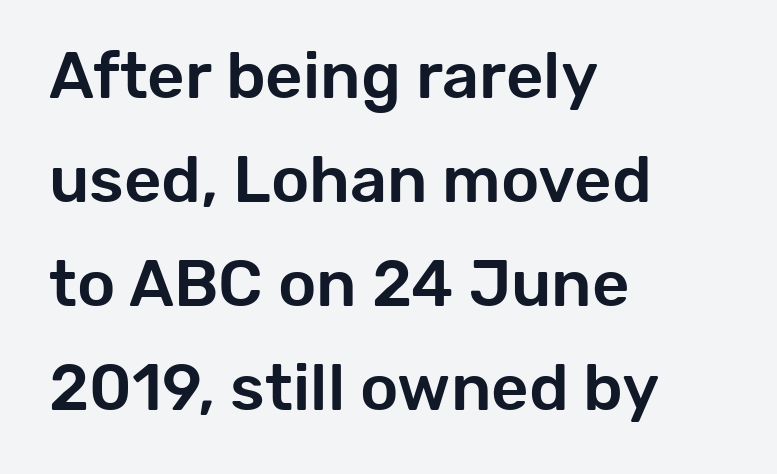
{"serif": "no", "italic": "no", "width": "normal", "stroke_contrast": "low", "x_height": "medium", "monospaced": "no", "underline": "no", "align": "left", "line_spacing": "normal", "line_spacing_ratio": 1.6, "letter_spacing": "normal", "letter_spacing_em": 0.0, "glyph_px": 65}
